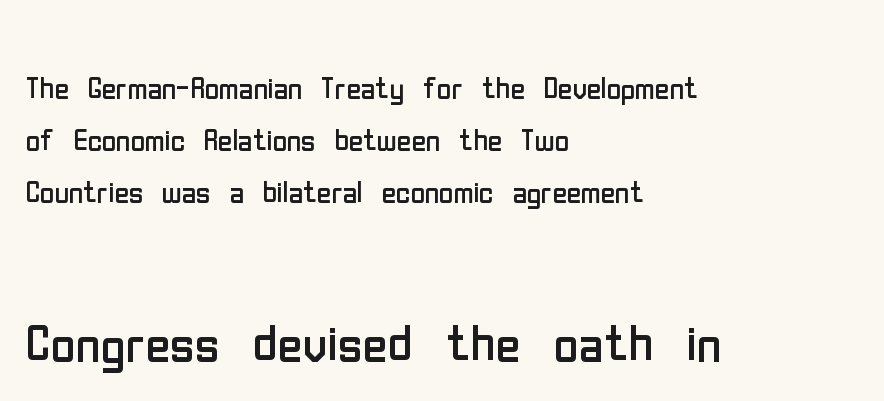
Weight: in the light-to-regular range. Proportional: the letters do not fall into vertical columns. Just letters on the line, the space beneath them empty. In terms of letterspacing, this is plain default setting.
